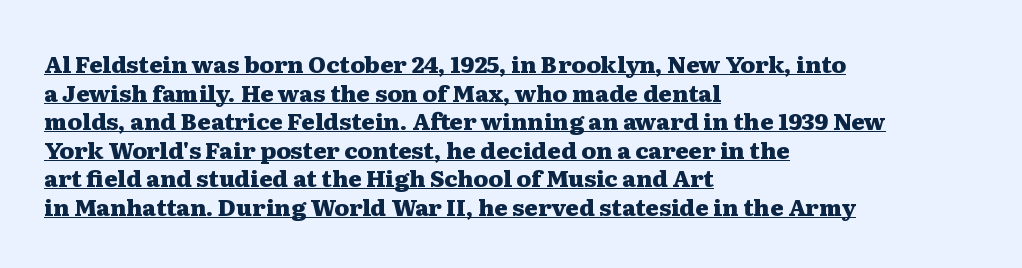
The rendered words wear a rule along their underside. The sample has been set heavy, in full bold. Unlike italic type, these characters show no tilt at all. The rendering keeps characters at their native spacing.
